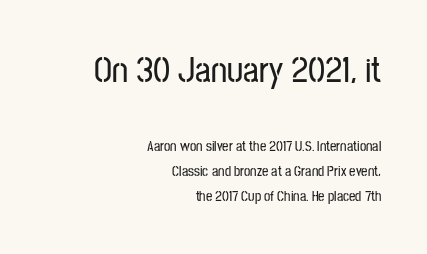
Reading top to bottom, the characters get smaller at the block break. Does extra space separate the letters? No, they use regular spacing. What kind of face is this? One without serifs — a sans. This rendering uses right alignment, leaving the left contour irregular.
